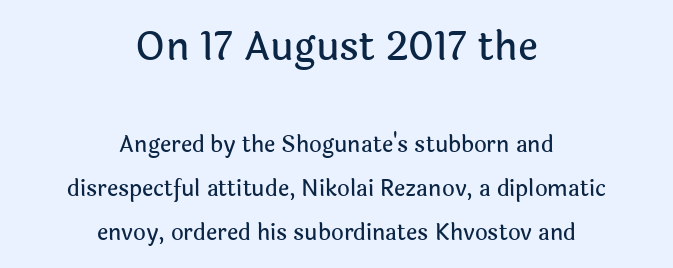
The typesetter chose a symmetrical, centered arrangement here. Scale decreases going downward across the two blocks. Check the space under the baseline: it is left empty. Here the designer chose a conventional face with non-uniform glyph widths. You could fit nearly another row in the gap between these rows. This sample uses an upright cut, with every glyph sitting square on the baseline.
